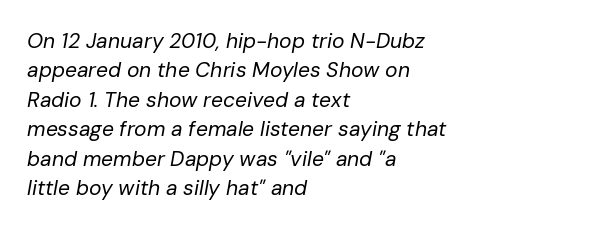
The image shows 21 px text type, italic (leaning right); set left-aligned, normal line spacing (1.4x), normal letter spacing, not underlined.
